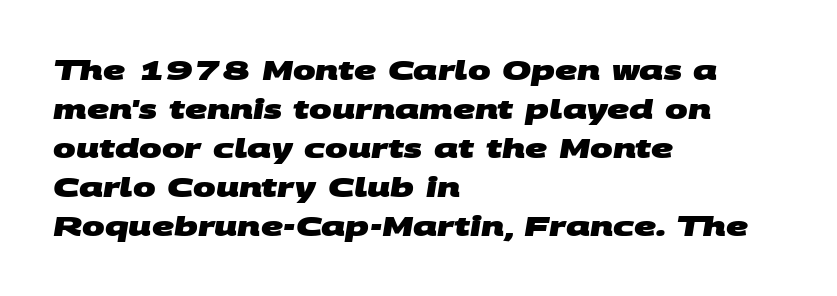
{"bold": "yes", "underline": "no", "align": "left", "line_spacing": "normal", "line_spacing_ratio": 1.44, "letter_spacing": "normal", "letter_spacing_em": 0.0, "glyph_px": 27}
